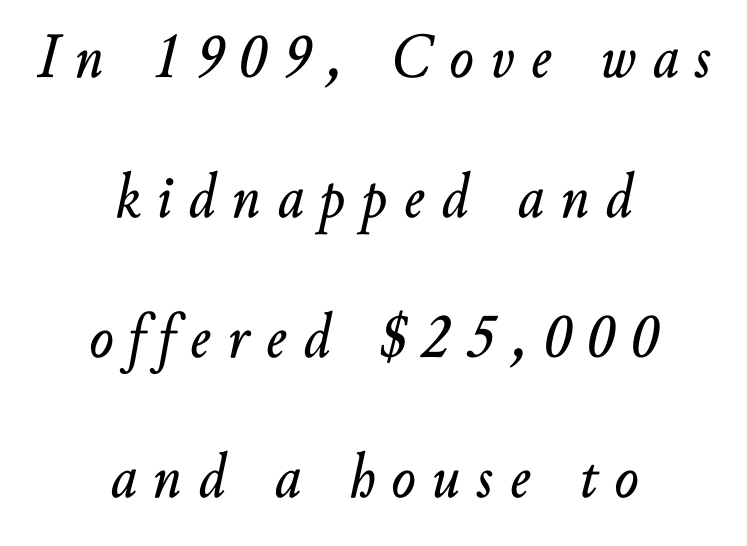
The string is rendered with underlining switched off. This sample trades compactness for vertical openness between lines. The letters are spread apart with noticeably loose tracking. Is this a fixed-width face? No — the glyphs have proportional, varying widths.
